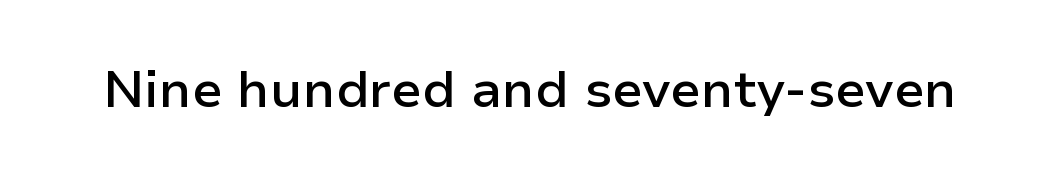
Weight check: semibold — heavier than regular, not quite bold. Words float on clear page, feet unadorned. Spacing verdict: proportional, widths tailored to each character. Does the lettering tilt? It doesn't — this is upright.
